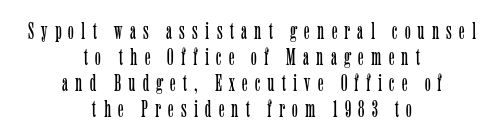
The image shows 24 px text type, upright; set centered, tight line spacing (1.09x), unusually wide letter spacing (+0.3 em), not underlined.
